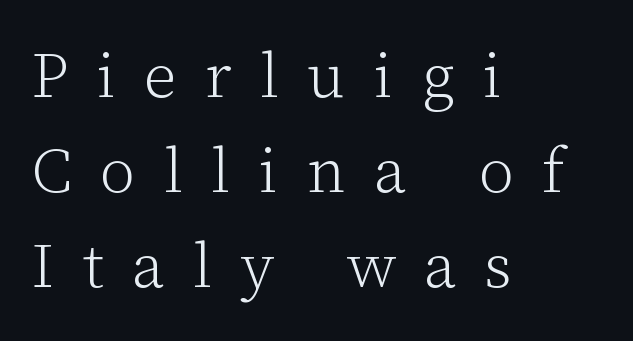
Q: Is the text bold? A: No.
Q: Is the text italic (slanted)? A: No, it is upright.
Q: Is the typeface a serif or a sans-serif typeface? A: Serif.
Q: Is the text underlined? A: No.
Q: How is the paragraph aligned? A: Left-aligned.
Q: Is the spacing between letters normal or unusually wide? A: Unusually wide.
Q: Is the spacing between lines tight, normal or loose? A: Normal.
Q: Width (condensed, normal, or wide)? A: Normal.
Q: Stroke contrast? A: Low.
Q: x-height? A: Medium.
Q: Monospaced? A: No.
